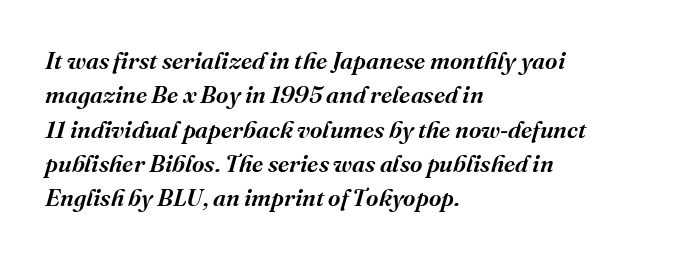
The image shows 24 px text type, italic (leaning right); set left-aligned, normal line spacing (1.43x), normal letter spacing, not underlined.
